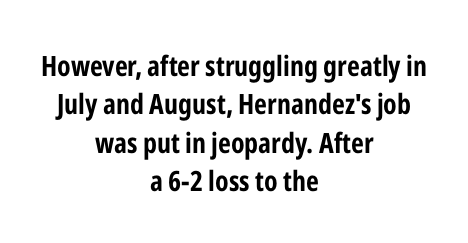
The image shows 28 px bold, condensed sans-serif type, upright; set centered, normal line spacing (1.37x), normal letter spacing, not underlined; low stroke contrast and a medium x-height.
